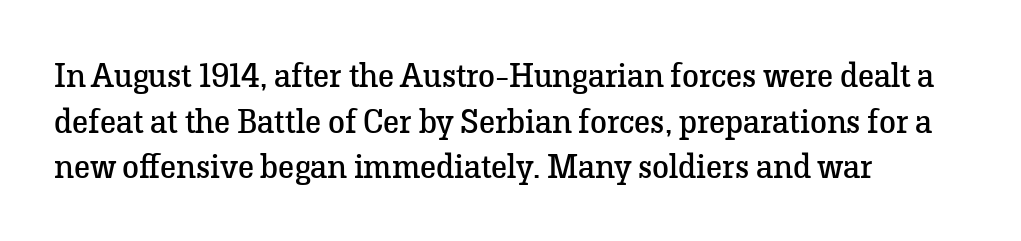
The image shows 34 px regular-weight serif type, upright; set left-aligned, normal line spacing (1.34x), normal letter spacing, not underlined; low stroke contrast and a medium x-height.
